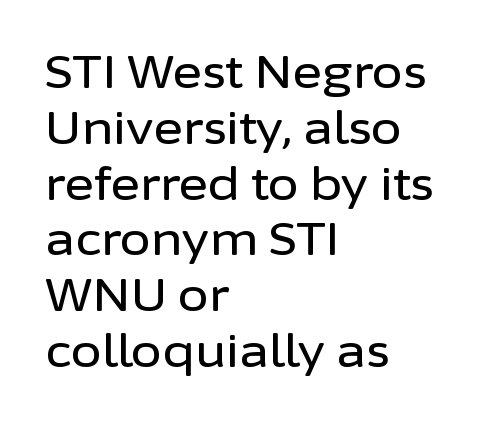
Q: Is the text italic (slanted)? A: No, it is upright.
Q: Is the typeface a serif or a sans-serif typeface? A: Sans-serif.
Q: Is the text underlined? A: No.
Q: How is the paragraph aligned? A: Left-aligned.
Q: Is the spacing between letters normal or unusually wide? A: Normal.
Q: Width (condensed, normal, or wide)? A: Normal.
Q: Stroke contrast? A: Low.
Q: x-height? A: Medium.
Q: Monospaced? A: No.
